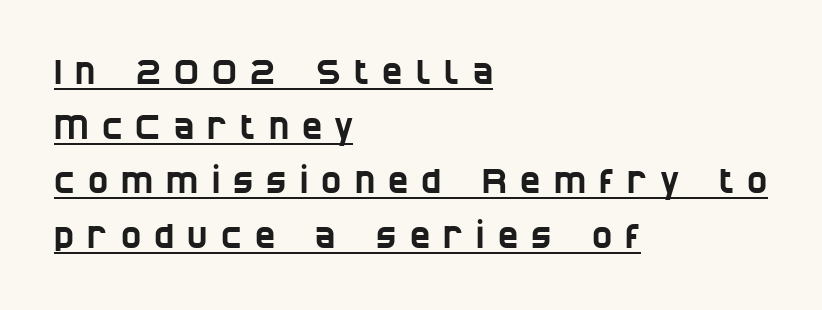
{"serif": "no", "width": "condensed", "stroke_contrast": "low", "x_height": "large", "monospaced": "no", "underline": "yes", "align": "left", "line_spacing": "normal", "line_spacing_ratio": 1.61, "letter_spacing": "wide", "letter_spacing_em": 0.39, "glyph_px": 34}
